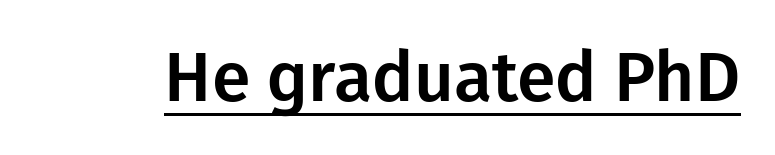
Here the designer chose a conventional face with non-uniform glyph widths. The characters display no serif detailing; their extremities are plain. Characters remain perfectly vertical along every line. There is no visible air inserted between adjacent glyphs. Like a heading marked for emphasis, these lines bear an underscore.
